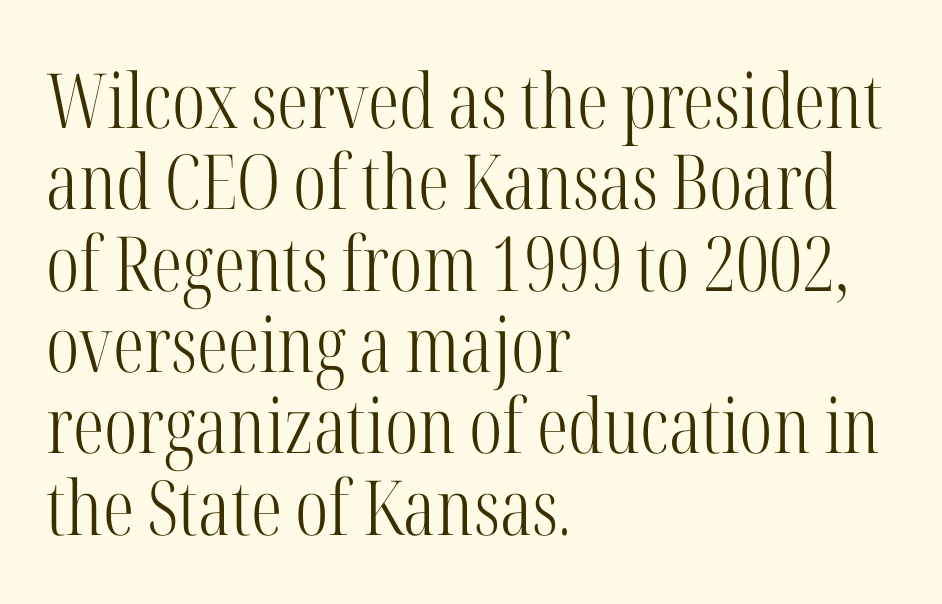
Q: Is the text bold? A: No.
Q: Is the text italic (slanted)? A: No, it is upright.
Q: Is the typeface a serif or a sans-serif typeface? A: Serif.
Q: Is the text underlined? A: No.
Q: How is the paragraph aligned? A: Left-aligned.
Q: Is the spacing between letters normal or unusually wide? A: Normal.
Q: Is the spacing between lines tight, normal or loose? A: Tight.
Q: Width (condensed, normal, or wide)? A: Condensed.
Q: Stroke contrast? A: High.
Q: x-height? A: Medium.
Q: Monospaced? A: No.
